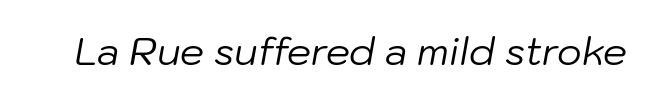
{"italic": "yes", "lean": "right", "slant_degrees": 10, "bold": "no", "weight": "regular", "width": "normal", "stroke_contrast": "low", "x_height": "medium", "monospaced": "no", "underline": "no", "letter_spacing": "normal", "letter_spacing_em": 0.0, "glyph_px": 38}
